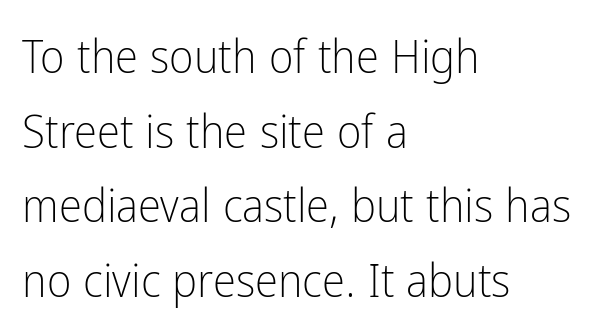
A typesetter would call this leading conventional body-copy spacing. The tracking reads as untouched default to a designer's eye. Does the lettering tilt? It doesn't — this is upright. Spacing verdict: proportional, widths tailored to each character.
